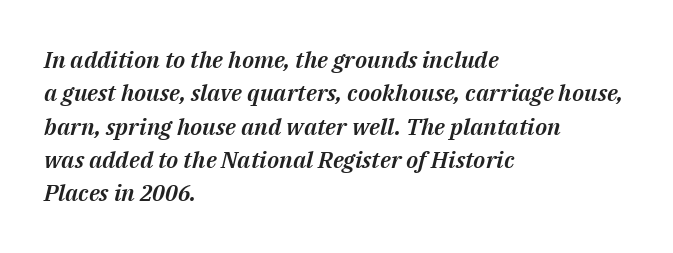
A typesetter would call this zero additional tracking. Every character sits at an angle, as italics do. Beneath every word, the page is bare. The space between consecutive lines is moderate. Casual observation: everything's shoved over to the left.
